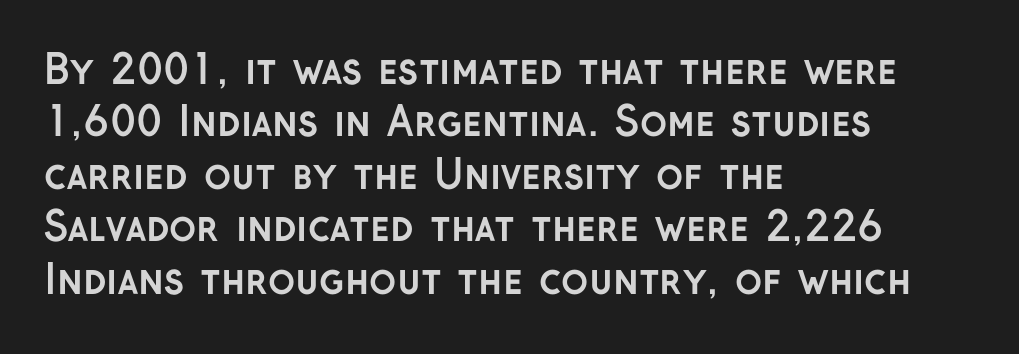
Q: Is the text bold? A: Yes.
Q: Is the text italic (slanted)? A: No, it is upright.
Q: Is the typeface a serif or a sans-serif typeface? A: Sans-serif.
Q: Is the text underlined? A: No.
Q: How is the paragraph aligned? A: Left-aligned.
Q: Is the spacing between letters normal or unusually wide? A: Normal.
Q: Is the spacing between lines tight, normal or loose? A: Normal.
Q: Width (condensed, normal, or wide)? A: Normal.
Q: Stroke contrast? A: Low.
Q: x-height? A: Medium.
Q: Monospaced? A: No.
